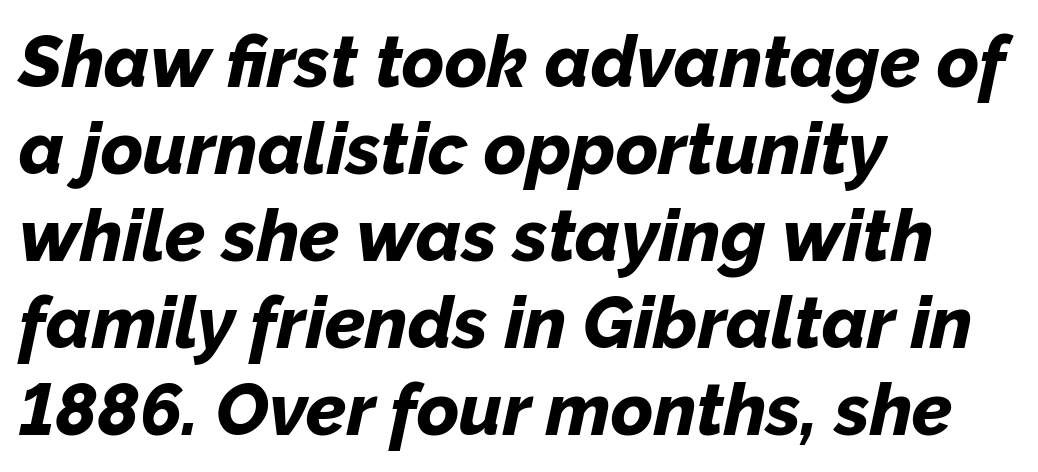
Q: Is the text bold? A: Yes.
Q: Is the text italic (slanted)? A: Yes, it leans right by about 12 degrees.
Q: Is the text underlined? A: No.
Q: How is the paragraph aligned? A: Left-aligned.
Q: Is the spacing between letters normal or unusually wide? A: Normal.
Q: Width (condensed, normal, or wide)? A: Normal.
Q: Stroke contrast? A: Low.
Q: x-height? A: Medium.
Q: Monospaced? A: No.
